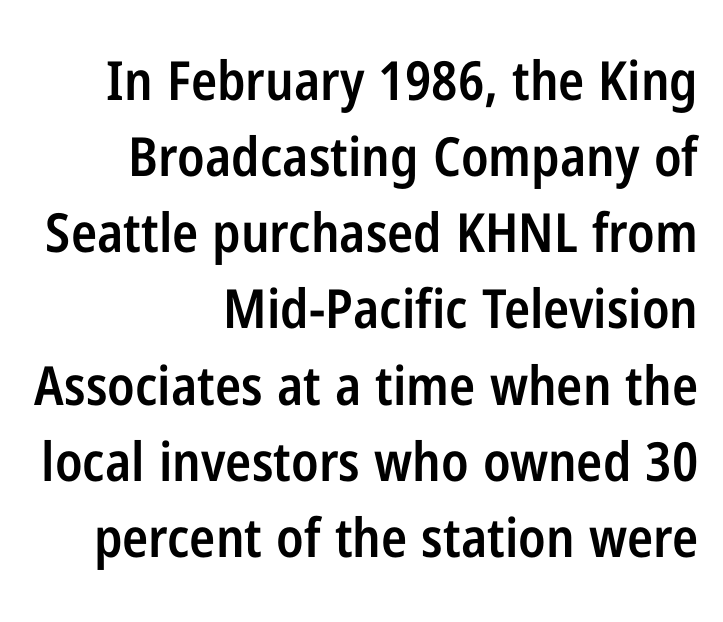
The image shows 54 px semibold, condensed sans-serif type, upright; set right-aligned, normal line spacing (1.41x), normal letter spacing, not underlined; low stroke contrast and a medium x-height.
